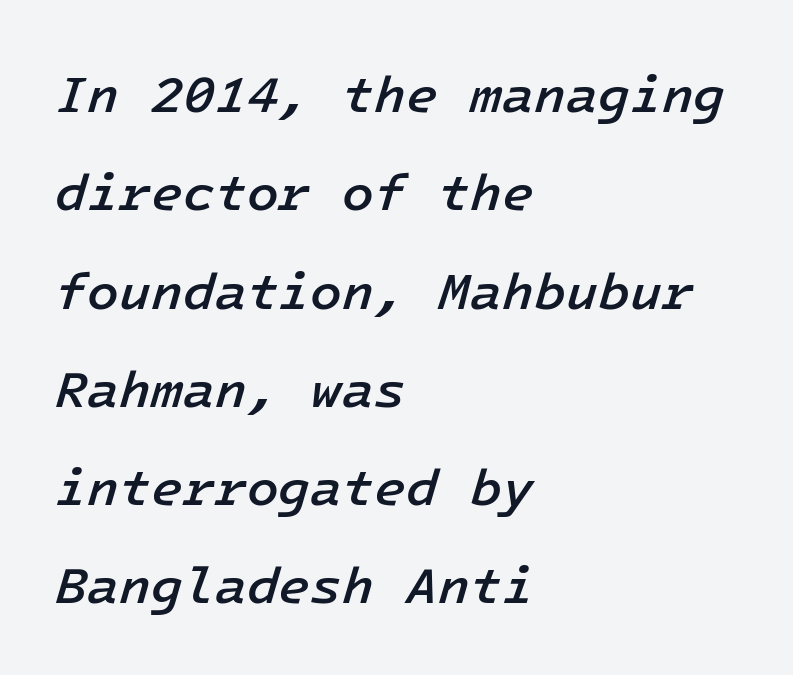
{"italic": "yes", "lean": "right", "slant_degrees": 16, "bold": "semi", "weight": "semibold", "width": "normal", "stroke_contrast": "low", "x_height": "medium", "underline": "no", "align": "left", "line_spacing_ratio": 1.89, "letter_spacing": "normal", "letter_spacing_em": 0.0, "glyph_px": 52}
